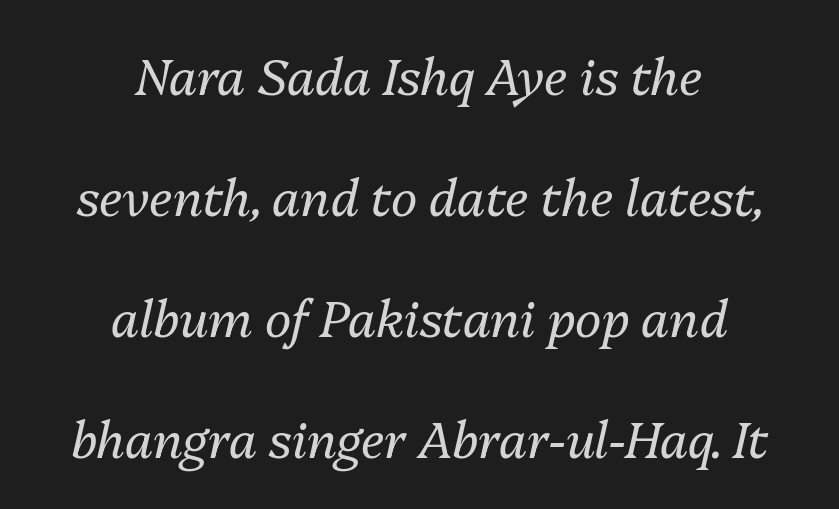
The image shows 50 px regular-weight type, italic (leaning right); set centered, loose line spacing (2.42x), normal letter spacing, not underlined; medium stroke contrast and a medium x-height.
